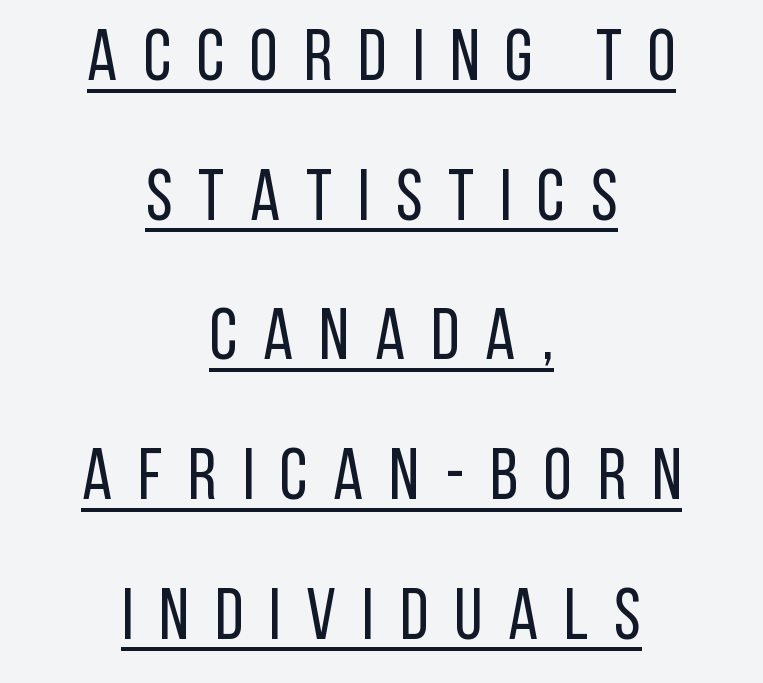
The image shows 72 px regular-weight, condensed sans-serif type, upright; set centered, loose line spacing (1.94x), unusually wide letter spacing (+0.36 em), underlined; low stroke contrast and a large x-height.
